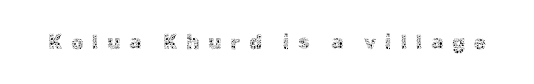
The image shows 20 px text type, upright; set unusually wide letter spacing (+0.43 em), not underlined.
